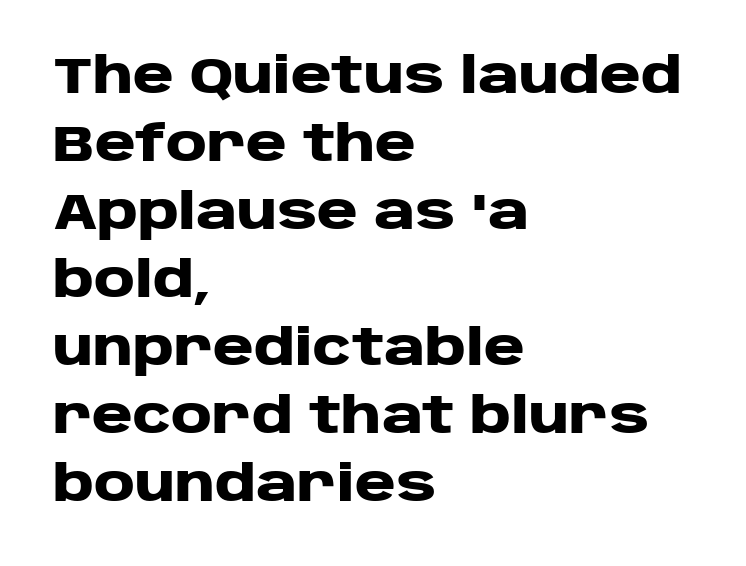
{"serif": "no", "italic": "no", "bold": "yes", "weight": "heavy", "width": "wide", "stroke_contrast": "low", "x_height": "large", "monospaced": "no", "underline": "no", "align": "left", "line_spacing": "normal", "line_spacing_ratio": 1.36, "letter_spacing": "normal", "letter_spacing_em": 0.0, "glyph_px": 50}
